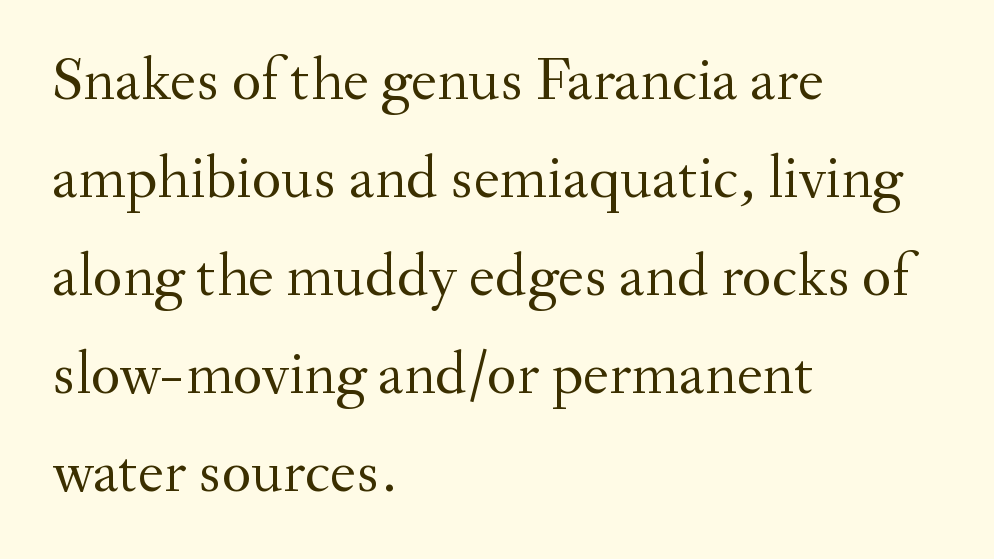
This is serif lettering, the kind often seen in printed books. If you measured baseline to baseline, you'd find a middling distance. The compositor pushed each line to the left boundary. Here the designer chose a conventional face with non-uniform glyph widths. Style check: upright.
